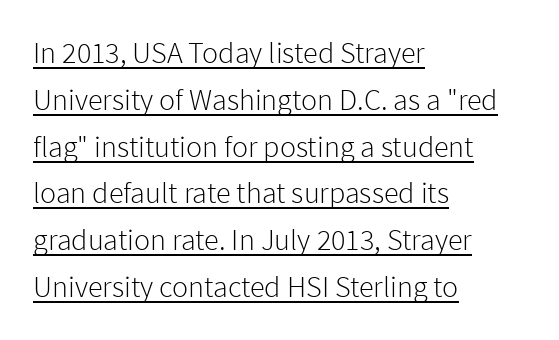
The image shows 30 px light sans-serif type, upright; set left-aligned, normal line spacing (1.56x), normal letter spacing, underlined; low stroke contrast and a medium x-height.
